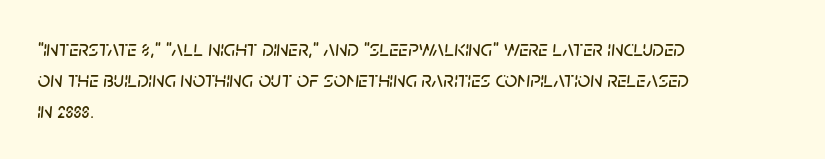
Q: Is the text italic (slanted)? A: Yes, it leans right by about 5 degrees.
Q: Is the text underlined? A: No.
Q: How is the paragraph aligned? A: Left-aligned.
Q: Is the spacing between letters normal or unusually wide? A: Normal.
Q: Is the spacing between lines tight, normal or loose? A: Normal.
